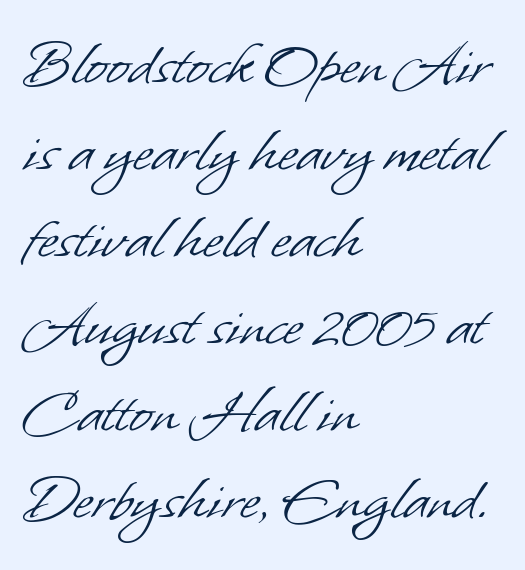
{"serif": "no", "bold": "no", "weight": "light", "width": "normal", "stroke_contrast": "low", "x_height": "small", "monospaced": "no", "underline": "no", "align": "left", "line_spacing": "normal", "line_spacing_ratio": 1.28, "letter_spacing": "normal", "letter_spacing_em": 0.0, "glyph_px": 68}
